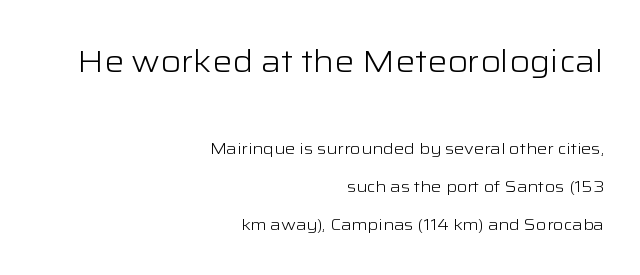
The image shows 31 px light, wide sans-serif type, upright; set right-aligned, loose line spacing (2.39x), normal letter spacing, not underlined; the first (top) block is 1.94x larger; low stroke contrast and a medium x-height.
